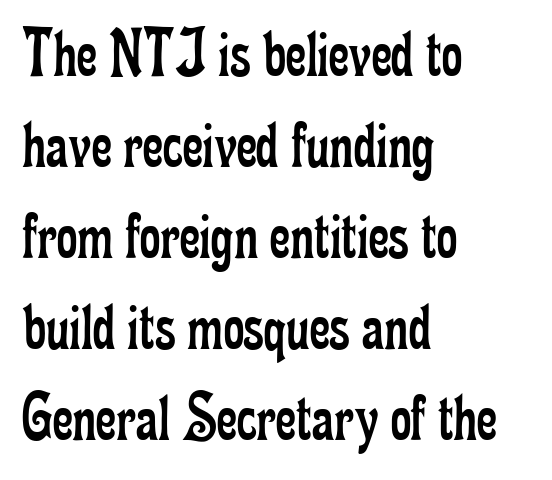
{"serif": "yes", "italic": "no", "bold": "no", "weight": "regular", "width": "condensed", "stroke_contrast": "low", "x_height": "small", "monospaced": "no", "underline": "no", "align": "left", "line_spacing": "normal", "line_spacing_ratio": 1.28, "letter_spacing": "normal", "letter_spacing_em": 0.0, "glyph_px": 71}
